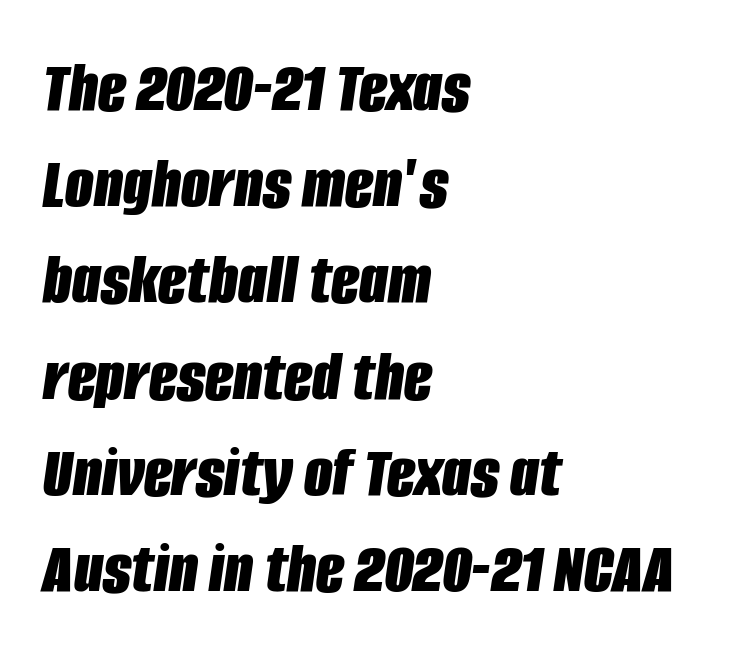
{"italic": "yes", "lean": "right", "slant_degrees": 8, "bold": "yes", "weight": "bold", "width": "condensed", "stroke_contrast": "low", "x_height": "large", "monospaced": "no", "underline": "no", "align": "left", "line_spacing": "normal", "line_spacing_ratio": 1.3, "letter_spacing": "normal", "letter_spacing_em": 0.0, "glyph_px": 74}
